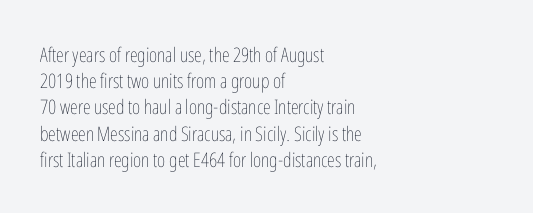
{"italic": "no", "bold": "no", "underline": "no", "align": "left", "line_spacing": "normal", "line_spacing_ratio": 1.31, "letter_spacing": "normal", "letter_spacing_em": 0.0, "glyph_px": 20}
